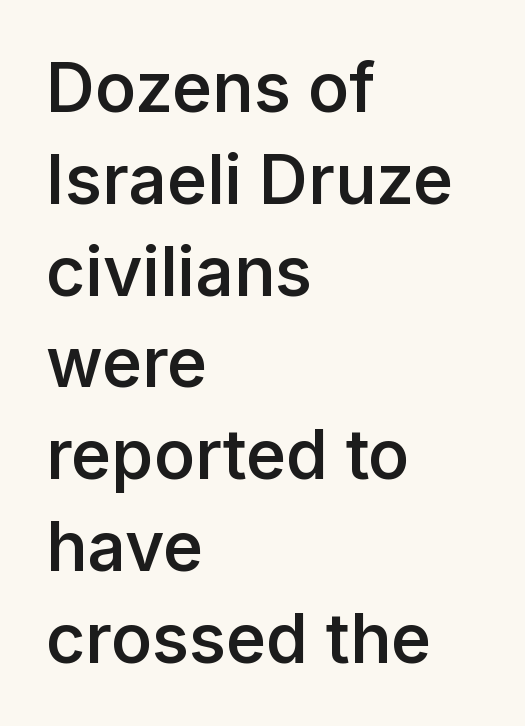
Q: Is the text bold? A: Semi-bold.
Q: Is the text italic (slanted)? A: No, it is upright.
Q: Is the typeface a serif or a sans-serif typeface? A: Sans-serif.
Q: Is the text underlined? A: No.
Q: How is the paragraph aligned? A: Left-aligned.
Q: Is the spacing between letters normal or unusually wide? A: Normal.
Q: Is the spacing between lines tight, normal or loose? A: Normal.
Q: Width (condensed, normal, or wide)? A: Normal.
Q: Stroke contrast? A: Low.
Q: x-height? A: Medium.
Q: Monospaced? A: No.
